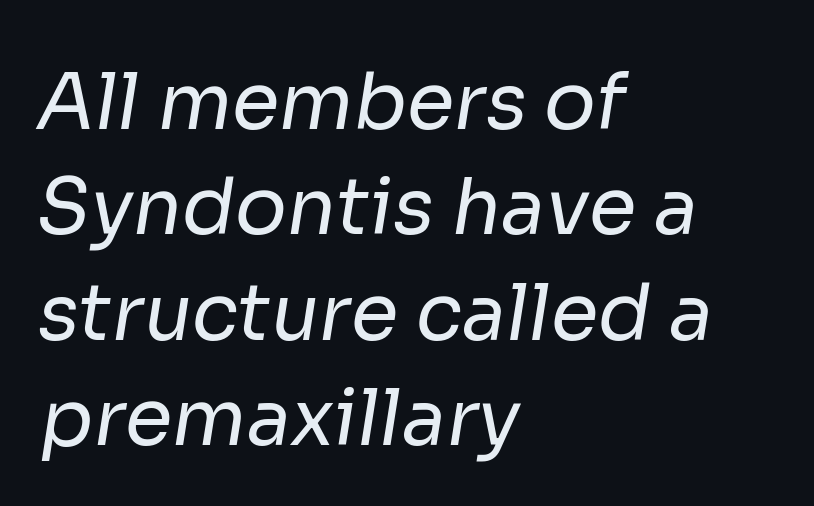
The image shows 77 px regular-weight sans-serif type; set left-aligned, normal line spacing (1.37x), normal letter spacing, not underlined; low stroke contrast and a medium x-height.
